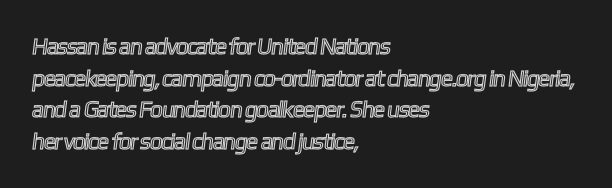
The image shows 23 px text type; set left-aligned, normal line spacing (1.38x), normal letter spacing, not underlined.
